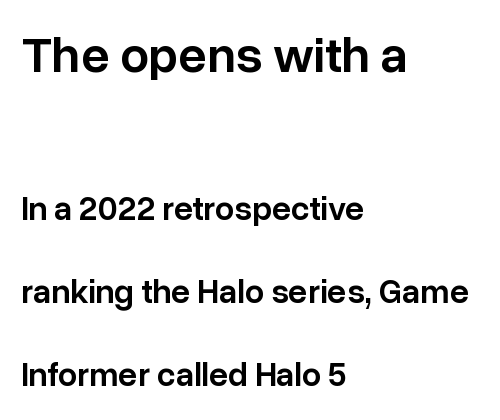
The image shows 51 px semibold sans-serif type, upright; set left-aligned, loose line spacing (2.44x), normal letter spacing, not underlined; the first (top) block is 1.5x larger; low stroke contrast and a medium x-height.
